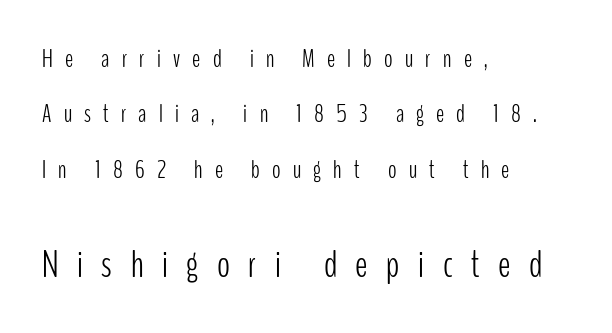
A light-to-regular cut is what we see here. This is roman type, the default non-slanted kind. Classification — sans serif. If you measured baseline to baseline, you'd find a long distance. The gaps between neighbouring characters are conspicuously large. Any mark beneath the type? The region is blank.
